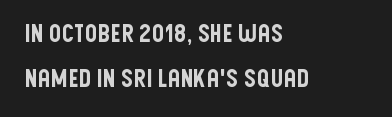
Q: Is the text italic (slanted)? A: No, it is upright.
Q: Is the text underlined? A: No.
Q: How is the paragraph aligned? A: Left-aligned.
Q: Is the spacing between letters normal or unusually wide? A: Normal.
